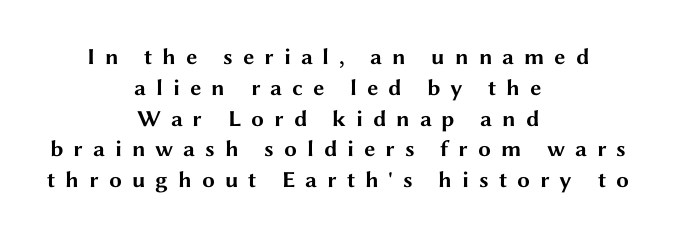
Compared with typical paragraphs, the rows here are spaced about the same. Alignment: centered. The axis of the letterforms is exactly vertical. In terms of letterspacing, this is a distinctly airy, spread setting.
